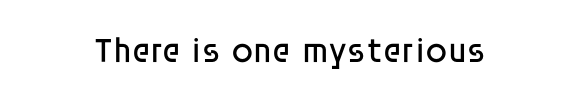
Stems here are at most as thick as an everyday book face. Glance below the letters and you will spot only blank space. Each letter's strokes conclude bluntly, with no projecting serifs. The passage shown is typed in a proportional face where columns would drift. Is there any slant? The stems are plumb.
